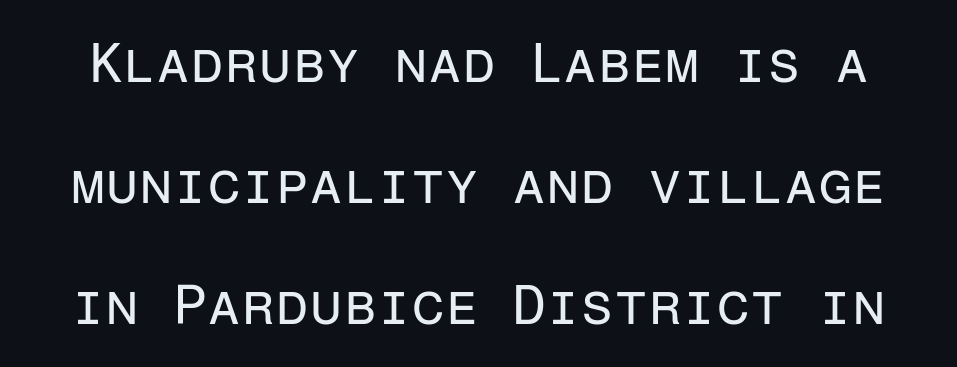
The image shows 55 px regular-weight sans-serif type, upright, monospaced; set loose line spacing (2.2x), normal letter spacing, not underlined; low stroke contrast and a medium x-height.
